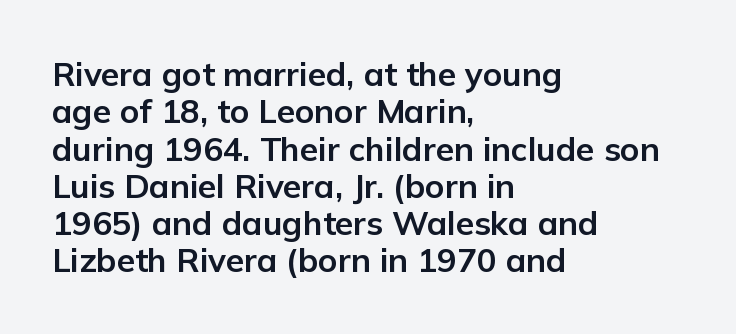
Students, this is bold: see how much ink each stroke carries. The lines in this sample share a left origin and differ only in where they stop. Designer's note — italics off, roman on. Is the letter spacing exaggerated? No — it looks like the ordinary default. Leading is clearly below the norm, producing a dense column.
